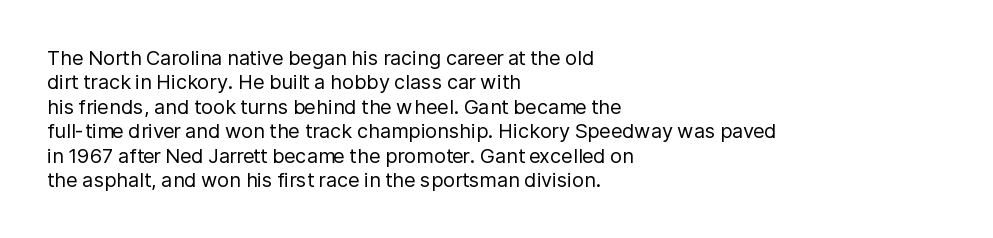
{"italic": "no", "bold": "no", "underline": "no", "align": "left", "line_spacing_ratio": 1.22, "letter_spacing": "normal", "letter_spacing_em": 0.0, "glyph_px": 20}
